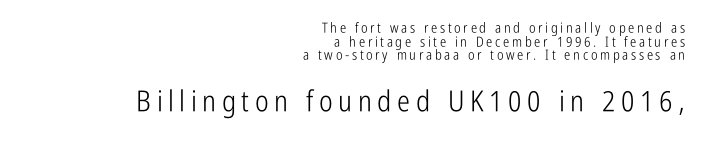
{"serif": "no", "italic": "no", "bold": "no", "weight": "light", "width": "condensed", "stroke_contrast": "low", "x_height": "medium", "monospaced": "no", "underline": "no", "align": "right", "line_spacing": "tight", "line_spacing_ratio": 0.98, "larger_block": "second", "size_ratio": 2.07, "glyph_px": 29}
